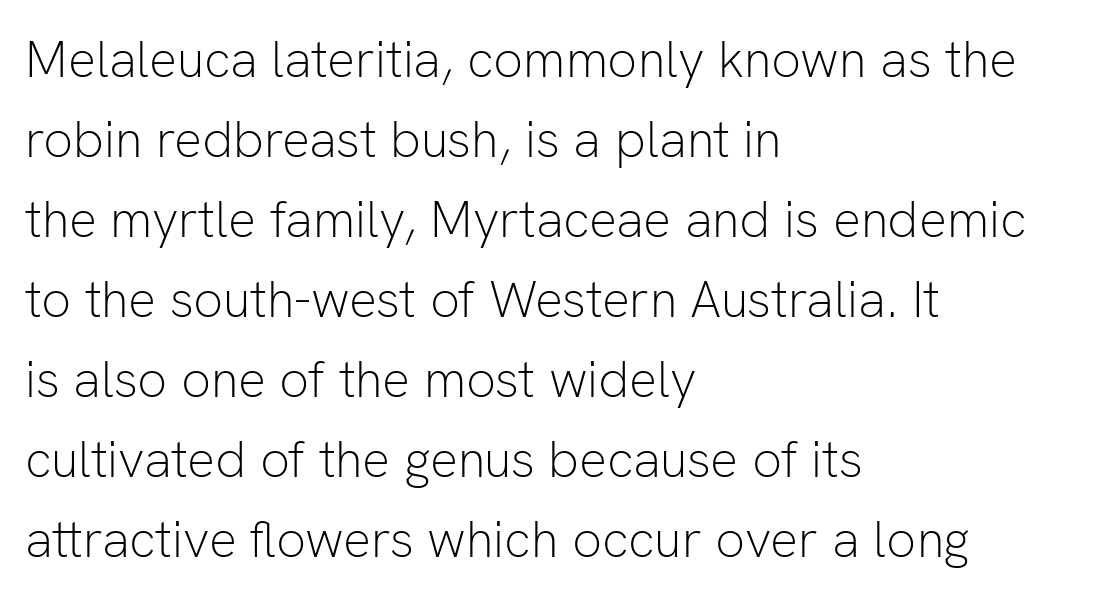
A typesetter would call this leading conventional body-copy spacing. Observe the ordinary spacing: letters are neighbours, not strangers. A typesetter would label this face a sans. Each line starts at the same left margin while the right side varies. The rendering uses natural spacing where letterforms have individual widths. The zone under the glyphs is completely vacant.
